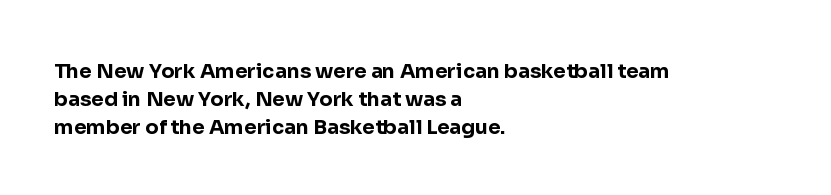
The image shows 20 px bold type, upright; set left-aligned, normal line spacing (1.39x), normal letter spacing, not underlined.
